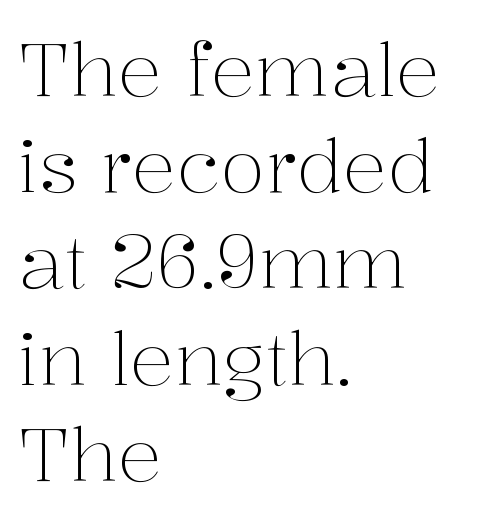
{"serif": "yes", "italic": "no", "bold": "no", "weight": "light", "width": "normal", "stroke_contrast": "medium", "x_height": "medium", "monospaced": "no", "underline": "no", "align": "left", "line_spacing": "normal", "line_spacing_ratio": 1.3, "letter_spacing": "normal", "letter_spacing_em": 0.0, "glyph_px": 74}
